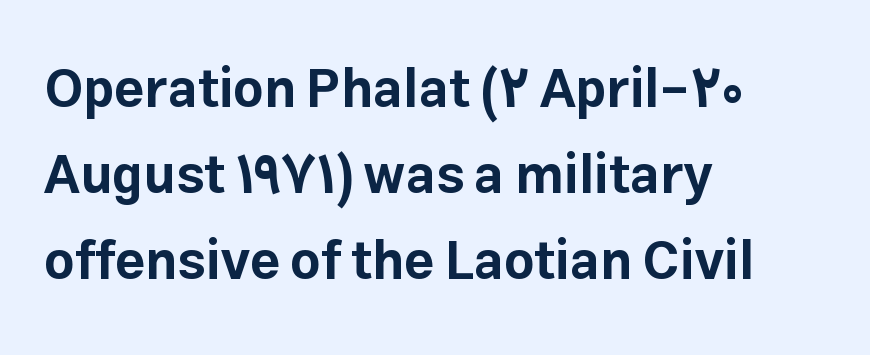
A typesetter would call this proportional, since set widths differ per character. Line beginnings align vertically; line endings do not. This rendering employs a face without finishing strokes, i.e., a sans-serif. Horizontal bands of white between lines are of average thickness. The horizontal fit of the characters is conventional and even.
